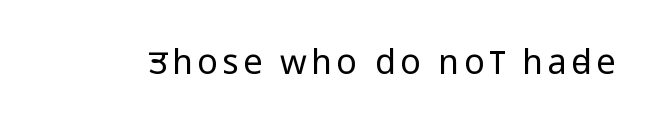
Q: Is the text bold? A: No.
Q: Is the text italic (slanted)? A: No, it is upright.
Q: Is the typeface a serif or a sans-serif typeface? A: Sans-serif.
Q: Is the text underlined? A: No.
Q: Width (condensed, normal, or wide)? A: Condensed.
Q: Stroke contrast? A: Low.
Q: x-height? A: Large.
Q: Monospaced? A: No.
